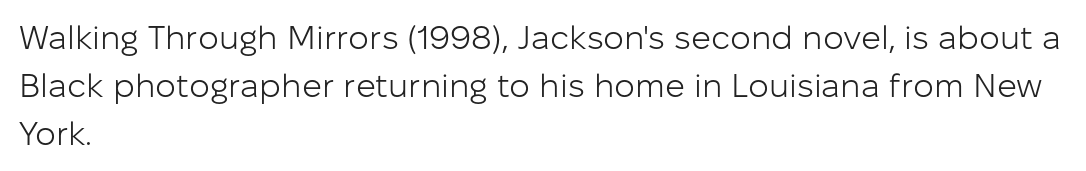
Q: Is the text bold? A: No.
Q: Is the text italic (slanted)? A: No, it is upright.
Q: Is the typeface a serif or a sans-serif typeface? A: Sans-serif.
Q: Is the text underlined? A: No.
Q: How is the paragraph aligned? A: Left-aligned.
Q: Is the spacing between letters normal or unusually wide? A: Normal.
Q: Is the spacing between lines tight, normal or loose? A: Normal.
Q: Width (condensed, normal, or wide)? A: Normal.
Q: Stroke contrast? A: Low.
Q: x-height? A: Medium.
Q: Monospaced? A: No.
